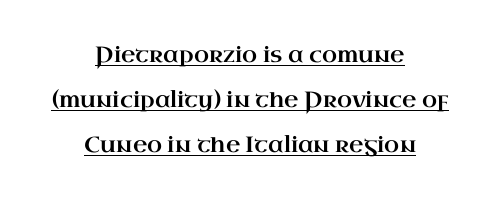
{"italic": "no", "underline": "yes", "align": "center", "line_spacing": "loose", "line_spacing_ratio": 2.04, "letter_spacing": "normal", "letter_spacing_em": 0.0, "glyph_px": 22}
